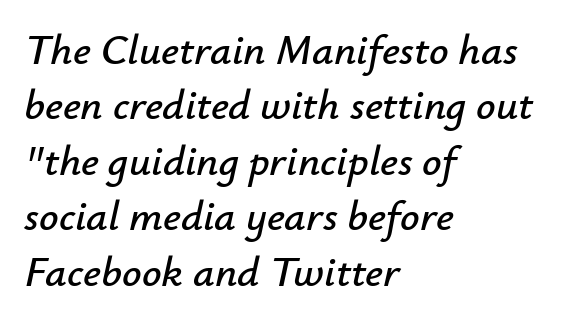
The image shows 43 px text type, italic (leaning right); set left-aligned, normal line spacing (1.29x), normal letter spacing, not underlined; low stroke contrast and a small x-height.
